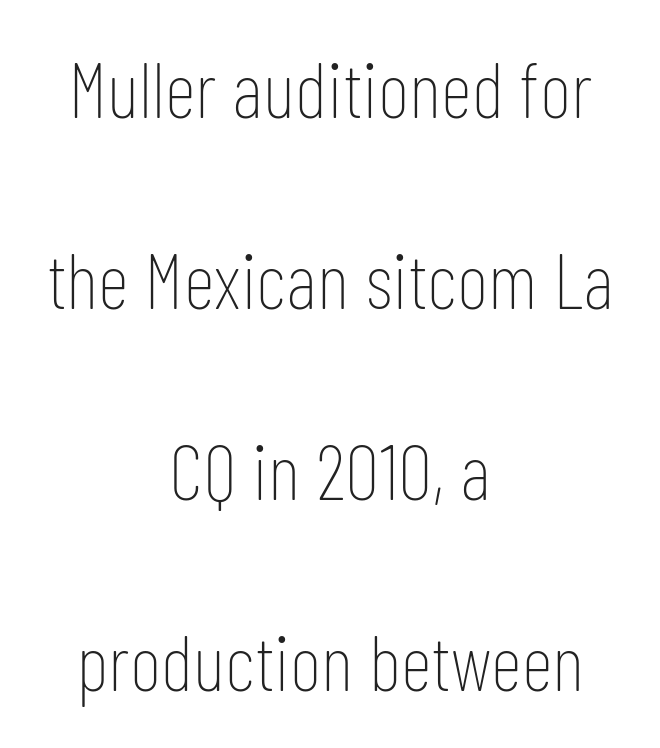
{"serif": "no", "italic": "no", "bold": "no", "weight": "thin", "width": "condensed", "stroke_contrast": "low", "x_height": "medium", "monospaced": "no", "underline": "no", "align": "center", "line_spacing": "loose", "line_spacing_ratio": 2.45, "letter_spacing": "normal", "letter_spacing_em": 0.0, "glyph_px": 78}
